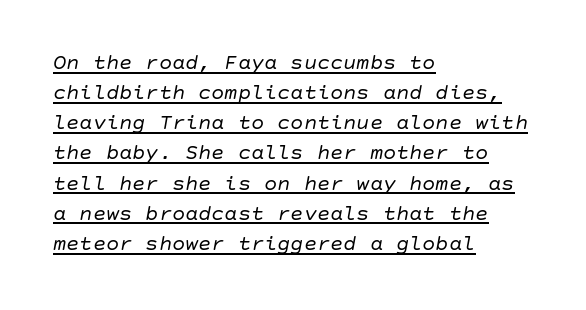
Q: Is the text bold? A: No.
Q: Is the text italic (slanted)? A: Yes, it leans right by about 10 degrees.
Q: Is the text underlined? A: Yes.
Q: How is the paragraph aligned? A: Left-aligned.
Q: Is the spacing between letters normal or unusually wide? A: Normal.
Q: Is the spacing between lines tight, normal or loose? A: Normal.
